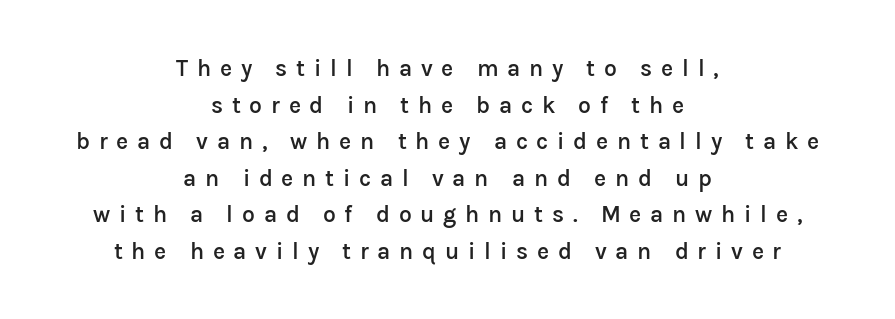
{"italic": "no", "bold": "semi", "underline": "no", "align": "center", "line_spacing": "normal", "line_spacing_ratio": 1.59, "letter_spacing": "wide", "letter_spacing_em": 0.38, "glyph_px": 23}
